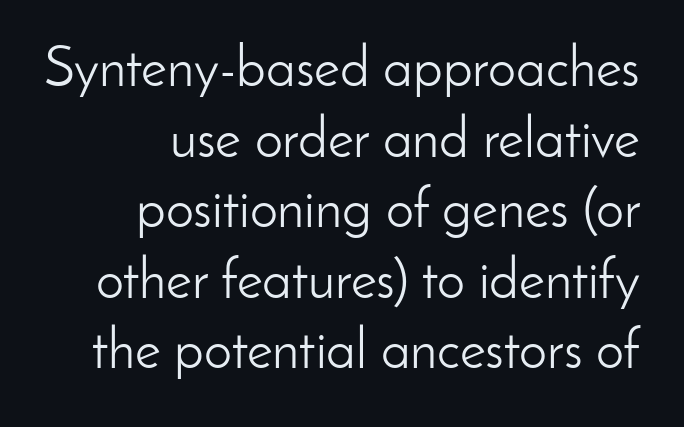
Q: Is the text bold? A: No.
Q: Is the text italic (slanted)? A: No, it is upright.
Q: Is the typeface a serif or a sans-serif typeface? A: Sans-serif.
Q: Is the text underlined? A: No.
Q: How is the paragraph aligned? A: Right-aligned.
Q: Is the spacing between letters normal or unusually wide? A: Normal.
Q: Is the spacing between lines tight, normal or loose? A: Normal.
Q: Width (condensed, normal, or wide)? A: Normal.
Q: Stroke contrast? A: Low.
Q: x-height? A: Small.
Q: Monospaced? A: No.
